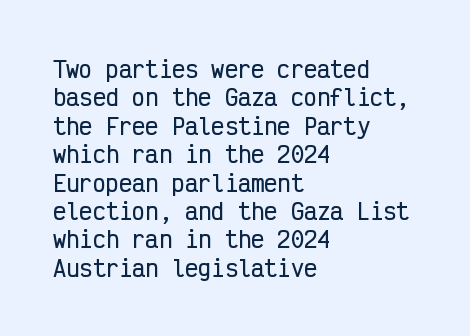
The image shows 22 px text type, upright; set left-aligned, normal line spacing (1.29x), normal letter spacing, not underlined.
